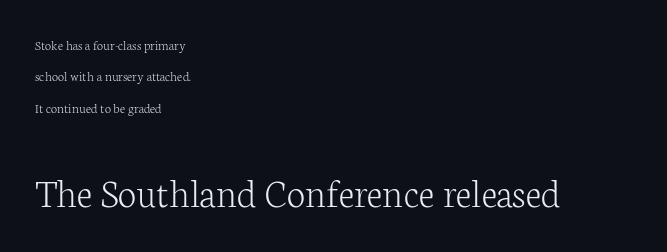
Q: Is the text bold? A: No.
Q: Is the text italic (slanted)? A: No, it is upright.
Q: Is the typeface a serif or a sans-serif typeface? A: Serif.
Q: Is the text underlined? A: No.
Q: How is the paragraph aligned? A: Left-aligned.
Q: Is the spacing between letters normal or unusually wide? A: Normal.
Q: Is the spacing between lines tight, normal or loose? A: Loose.
Q: Which block of text is set in a larger size, the first (top) or the second (bottom)? A: The second (bottom) one.
Q: Width (condensed, normal, or wide)? A: Normal.
Q: Stroke contrast? A: Low.
Q: x-height? A: Medium.
Q: Monospaced? A: No.
